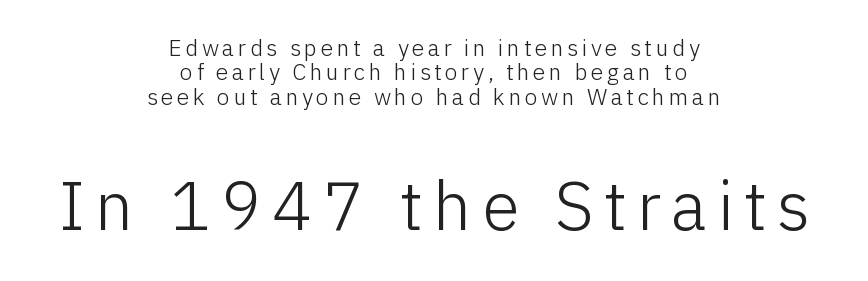
The image shows 68 px light sans-serif type, upright; set centered, tight line spacing (1.06x), not underlined; the second (bottom) block is 2.96x larger; low stroke contrast and a medium x-height.
